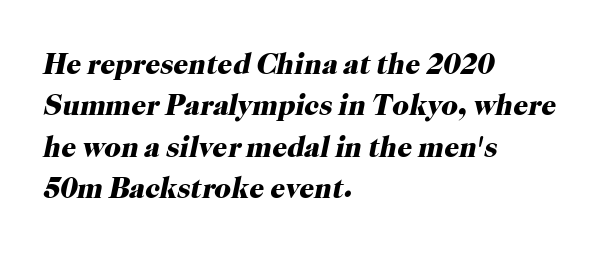
Q: Is the text bold? A: Yes.
Q: Is the text italic (slanted)? A: Yes, it leans right by about 12 degrees.
Q: Is the typeface a serif or a sans-serif typeface? A: Serif.
Q: Is the text underlined? A: No.
Q: How is the paragraph aligned? A: Left-aligned.
Q: Is the spacing between letters normal or unusually wide? A: Normal.
Q: Is the spacing between lines tight, normal or loose? A: Normal.
Q: Width (condensed, normal, or wide)? A: Normal.
Q: Stroke contrast? A: High.
Q: x-height? A: Medium.
Q: Monospaced? A: No.
